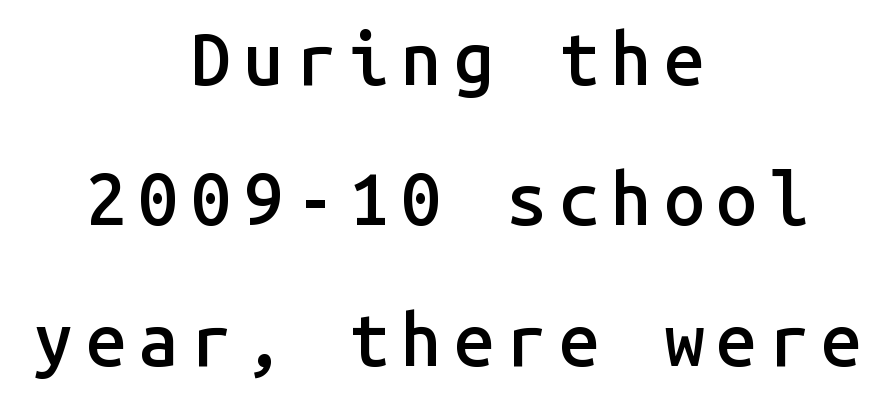
Q: Is the text bold? A: Semi-bold.
Q: Is the text italic (slanted)? A: No, it is upright.
Q: Is the typeface a serif or a sans-serif typeface? A: Sans-serif.
Q: Is the text underlined? A: No.
Q: How is the paragraph aligned? A: Centered.
Q: Is the spacing between lines tight, normal or loose? A: Loose.
Q: Width (condensed, normal, or wide)? A: Normal.
Q: Stroke contrast? A: Low.
Q: x-height? A: Medium.
Q: Monospaced? A: Yes.
